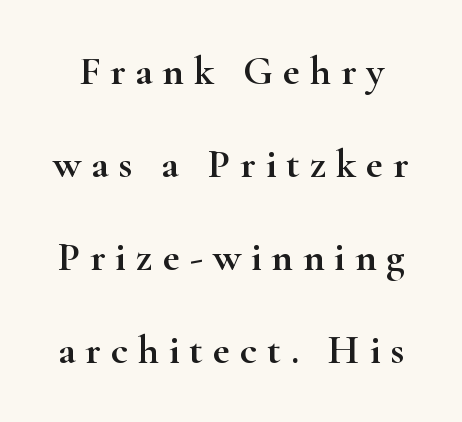
Q: Is the text italic (slanted)? A: No, it is upright.
Q: Is the typeface a serif or a sans-serif typeface? A: Serif.
Q: Is the text underlined? A: No.
Q: Is the spacing between letters normal or unusually wide? A: Unusually wide.
Q: Is the spacing between lines tight, normal or loose? A: Loose.
Q: Width (condensed, normal, or wide)? A: Wide.
Q: Stroke contrast? A: High.
Q: x-height? A: Small.
Q: Monospaced? A: No.
